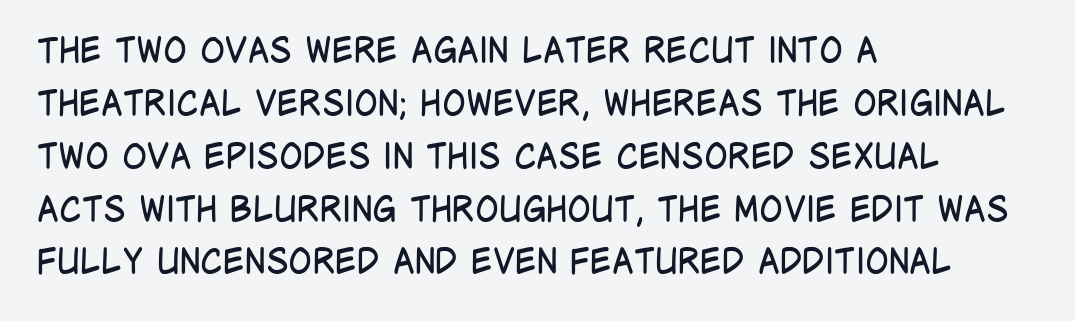
Q: Is the text bold? A: No.
Q: Is the text italic (slanted)? A: No, it is upright.
Q: Is the typeface a serif or a sans-serif typeface? A: Sans-serif.
Q: Is the text underlined? A: No.
Q: How is the paragraph aligned? A: Left-aligned.
Q: Is the spacing between letters normal or unusually wide? A: Normal.
Q: Is the spacing between lines tight, normal or loose? A: Normal.
Q: Width (condensed, normal, or wide)? A: Condensed.
Q: Stroke contrast? A: Low.
Q: x-height? A: Large.
Q: Monospaced? A: No.
